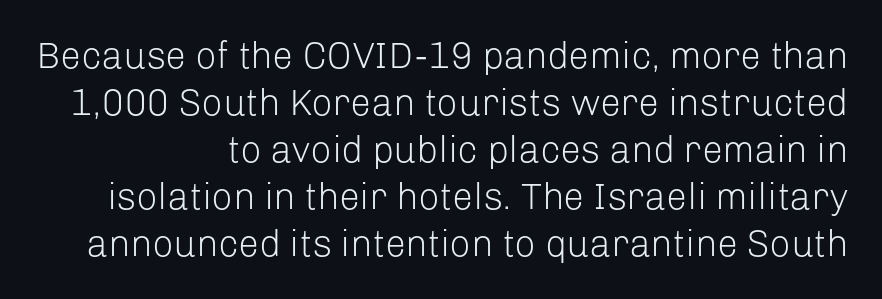
{"serif": "no", "italic": "no", "bold": "no", "weight": "light", "width": "normal", "stroke_contrast": "low", "x_height": "medium", "monospaced": "no", "underline": "no", "line_spacing": "normal", "line_spacing_ratio": 1.27, "letter_spacing": "normal", "letter_spacing_em": 0.0, "glyph_px": 37}
